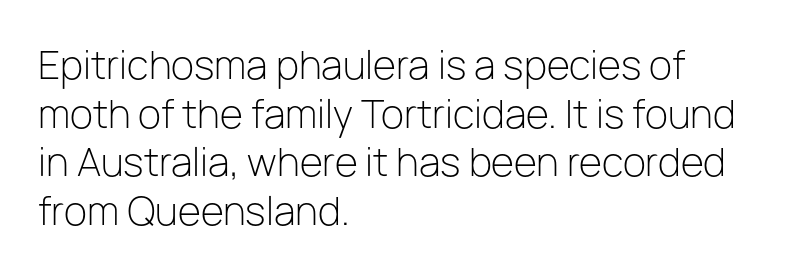
Which margin do the lines hug? The left one — the right edge is uneven. Each row of text sits above clean, open space. Type style note: lacks serifs. Every character sits straight up, as roman type does.
